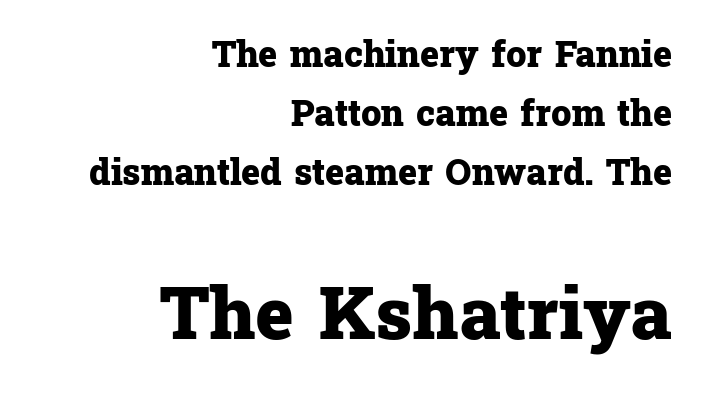
The image shows 73 px heavy serif type, upright; set right-aligned, normal line spacing (1.64x), normal letter spacing, not underlined; the second (bottom) block is 2.03x larger; low stroke contrast and a medium x-height.
